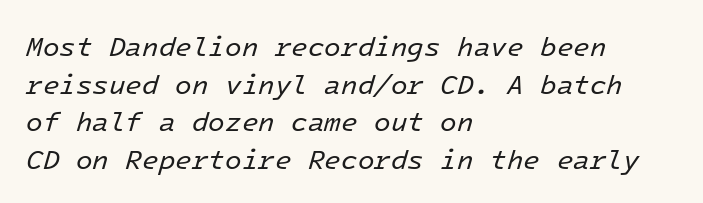
{"italic": "yes", "lean": "right", "slant_degrees": 16, "bold": "no", "underline": "no", "align": "left", "line_spacing": "normal", "line_spacing_ratio": 1.39, "letter_spacing": "normal", "letter_spacing_em": 0.0, "glyph_px": 27}
